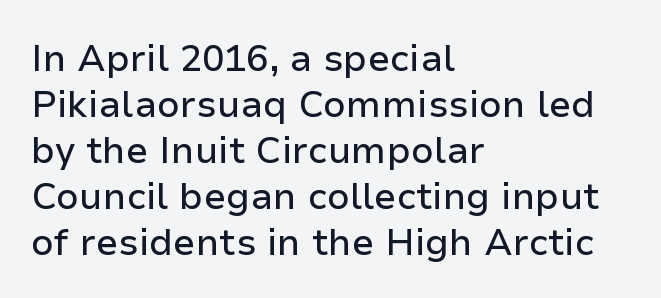
Q: Is the text italic (slanted)? A: No, it is upright.
Q: Is the typeface a serif or a sans-serif typeface? A: Sans-serif.
Q: Is the text underlined? A: No.
Q: How is the paragraph aligned? A: Left-aligned.
Q: Is the spacing between letters normal or unusually wide? A: Normal.
Q: Width (condensed, normal, or wide)? A: Normal.
Q: Stroke contrast? A: Low.
Q: x-height? A: Medium.
Q: Monospaced? A: No.
